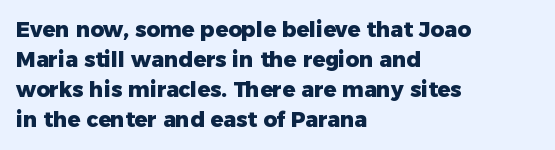
{"italic": "no", "bold": "yes", "underline": "no", "align": "left", "line_spacing": "normal", "line_spacing_ratio": 1.43, "letter_spacing": "normal", "letter_spacing_em": 0.0, "glyph_px": 21}
